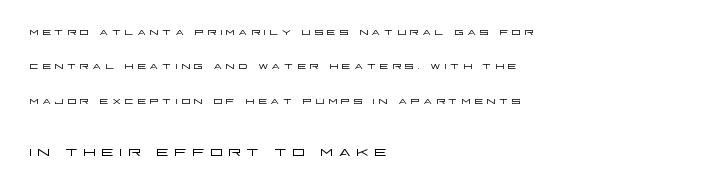
The image shows 20 px text type, upright; set left-aligned, loose line spacing (2.46x), unusually wide letter spacing (+0.23 em), not underlined; the second (bottom) block is 1.43x larger.
